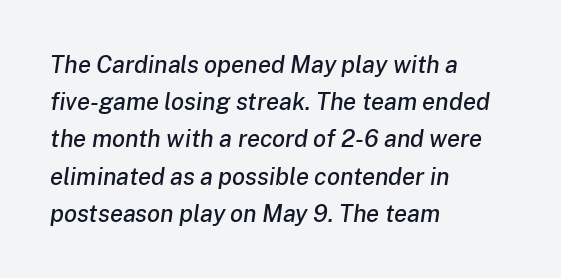
Q: Is the text italic (slanted)? A: Yes, it leans right by about 8 degrees.
Q: Is the text underlined? A: No.
Q: How is the paragraph aligned? A: Left-aligned.
Q: Is the spacing between letters normal or unusually wide? A: Normal.
Q: Is the spacing between lines tight, normal or loose? A: Normal.
